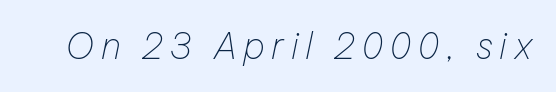
The image shows 36 px thin type, italic (leaning right); set not underlined; low stroke contrast and a medium x-height.
